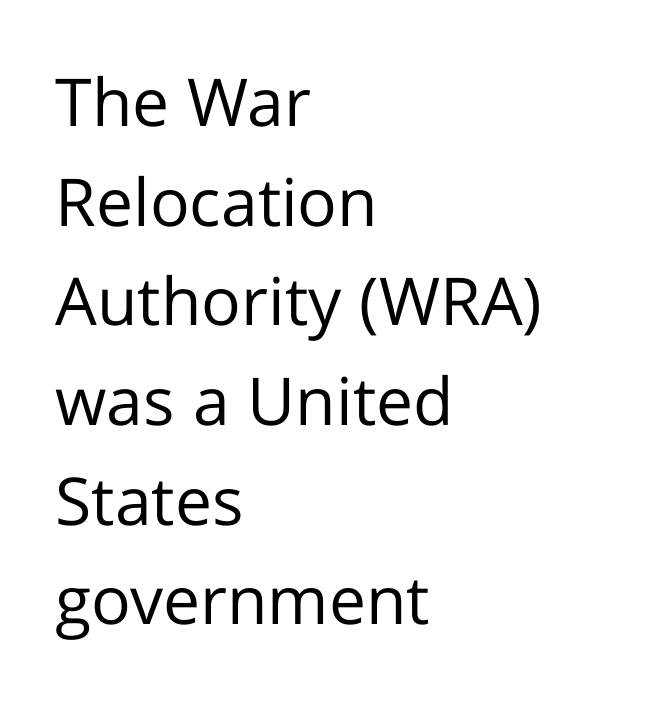
Q: Is the text bold? A: No.
Q: Is the text italic (slanted)? A: No, it is upright.
Q: Is the typeface a serif or a sans-serif typeface? A: Sans-serif.
Q: Is the text underlined? A: No.
Q: How is the paragraph aligned? A: Left-aligned.
Q: Is the spacing between letters normal or unusually wide? A: Normal.
Q: Is the spacing between lines tight, normal or loose? A: Normal.
Q: Width (condensed, normal, or wide)? A: Normal.
Q: Stroke contrast? A: Low.
Q: x-height? A: Medium.
Q: Monospaced? A: No.
